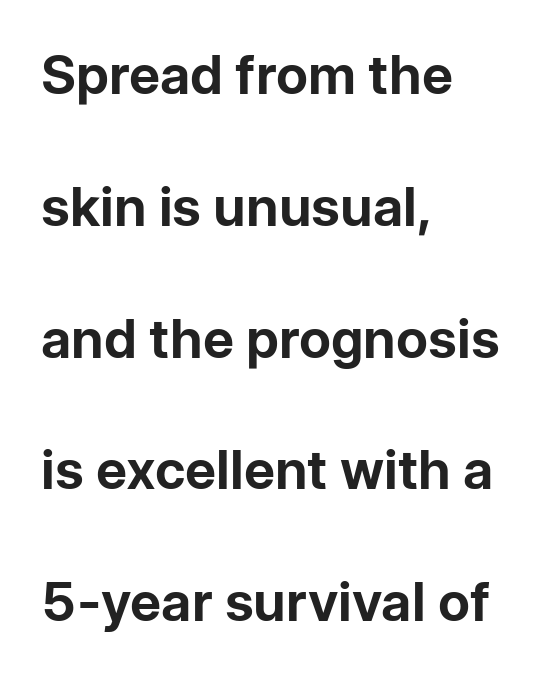
{"serif": "no", "italic": "no", "bold": "yes", "weight": "bold", "width": "normal", "stroke_contrast": "low", "x_height": "medium", "monospaced": "no", "underline": "no", "align": "left", "line_spacing": "loose", "line_spacing_ratio": 2.44, "letter_spacing": "normal", "letter_spacing_em": 0.0, "glyph_px": 54}
